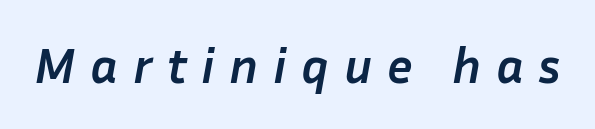
Q: Is the text bold? A: Yes.
Q: Is the text italic (slanted)? A: Yes, it leans right by about 10 degrees.
Q: Is the text underlined? A: No.
Q: Is the spacing between letters normal or unusually wide? A: Unusually wide.
Q: Width (condensed, normal, or wide)? A: Normal.
Q: Stroke contrast? A: Low.
Q: x-height? A: Medium.
Q: Monospaced? A: No.
